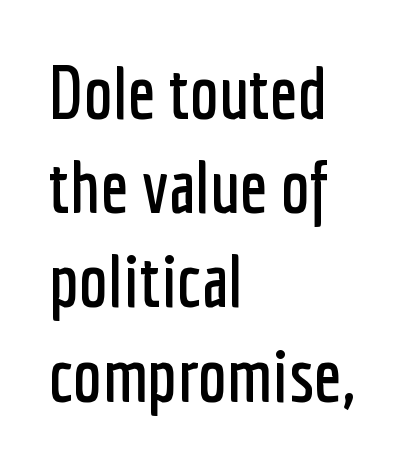
Quick note: interline space is typical. Tall strokes in this sample are plumb rather than angled. Looks like regular typesetting: each glyph gets only the width it needs. The foot of each line stays bare and open. The ragged edge is on the right, which tells us the setting is flush left. What stands out about the letter spacing? Nothing — it is the standard amount.
